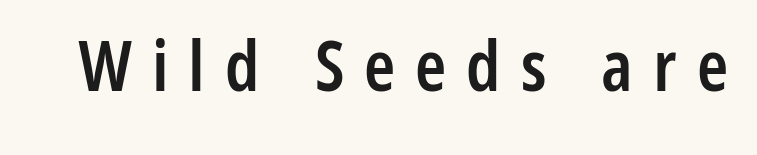
Q: Is the text bold? A: Semi-bold.
Q: Is the text italic (slanted)? A: No, it is upright.
Q: Is the typeface a serif or a sans-serif typeface? A: Sans-serif.
Q: Is the text underlined? A: No.
Q: Is the spacing between letters normal or unusually wide? A: Unusually wide.
Q: Width (condensed, normal, or wide)? A: Condensed.
Q: Stroke contrast? A: Low.
Q: x-height? A: Medium.
Q: Monospaced? A: No.
